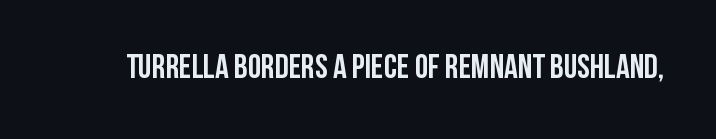
Q: Is the text bold? A: Yes.
Q: Is the text italic (slanted)? A: No, it is upright.
Q: Is the typeface a serif or a sans-serif typeface? A: Sans-serif.
Q: Is the text underlined? A: No.
Q: Is the spacing between letters normal or unusually wide? A: Normal.
Q: Width (condensed, normal, or wide)? A: Condensed.
Q: Stroke contrast? A: Low.
Q: x-height? A: Large.
Q: Monospaced? A: No.
